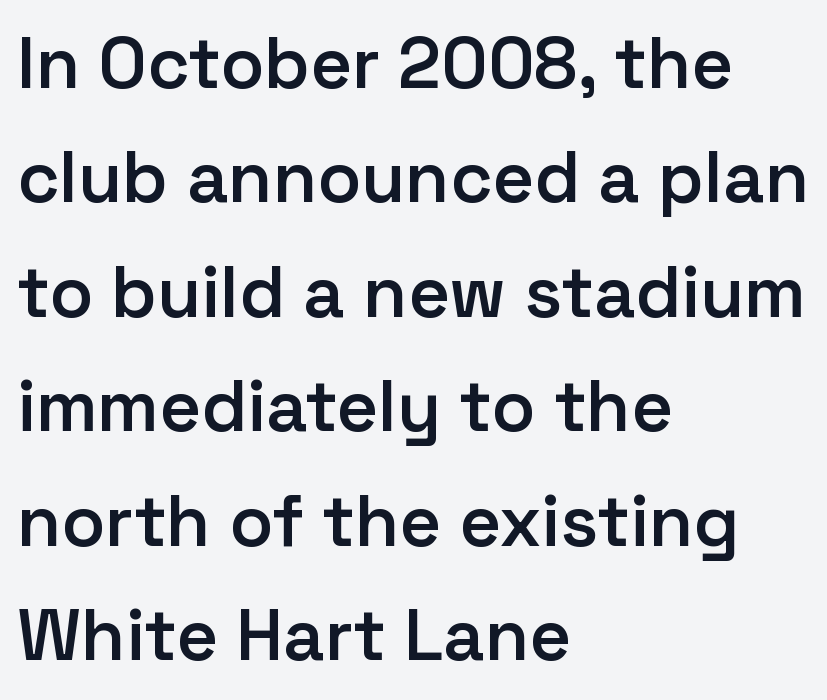
A roman cut, with each character standing at attention. Regarding leading, the lines here are spaced in the standard way. Each line starts at the same left margin while the right side varies. Nobody drew a line under any word here. The rendering uses a semibold face; strokes are thickened but not to full bold. Short note: letters normally spaced.
